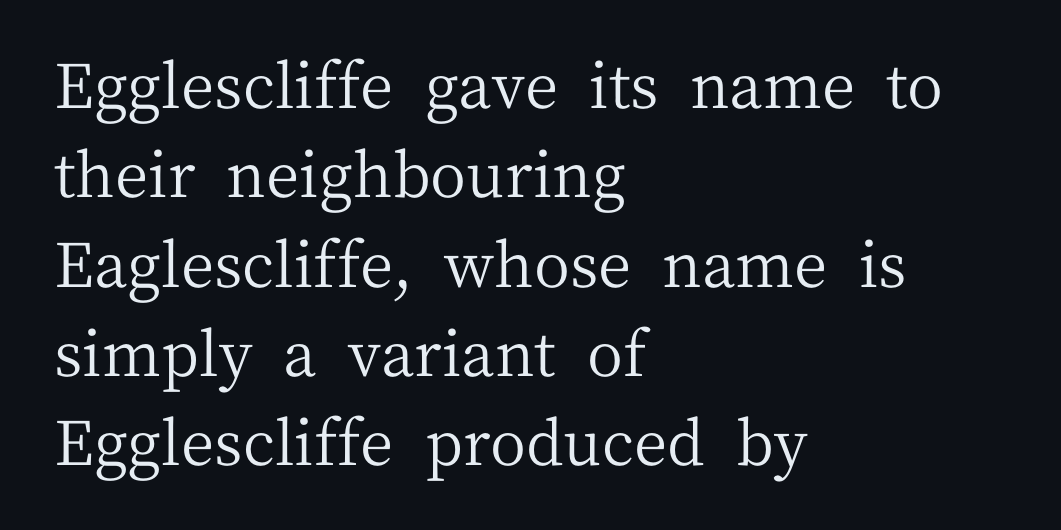
Q: Is the text bold? A: No.
Q: Is the text italic (slanted)? A: No, it is upright.
Q: Is the typeface a serif or a sans-serif typeface? A: Serif.
Q: Is the text underlined? A: No.
Q: How is the paragraph aligned? A: Left-aligned.
Q: Is the spacing between letters normal or unusually wide? A: Normal.
Q: Is the spacing between lines tight, normal or loose? A: Normal.
Q: Width (condensed, normal, or wide)? A: Normal.
Q: Stroke contrast? A: Medium.
Q: x-height? A: Medium.
Q: Monospaced? A: No.
